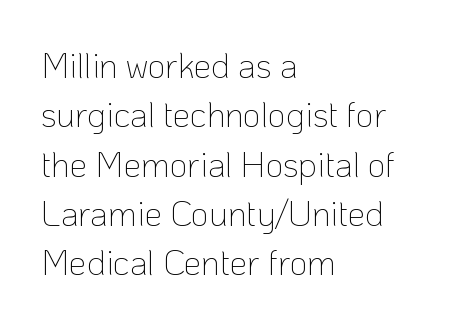
The image shows 35 px thin sans-serif type, upright; set left-aligned, normal line spacing (1.41x), normal letter spacing, not underlined; low stroke contrast and a medium x-height.
